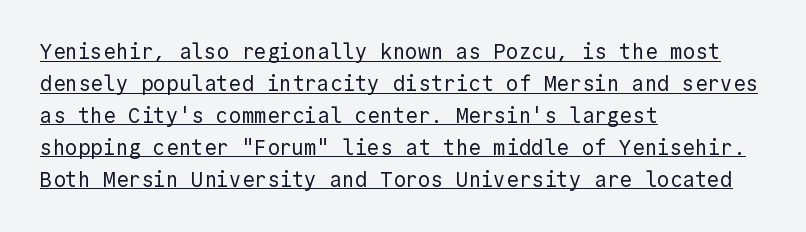
{"italic": "no", "bold": "no", "underline": "yes", "align": "left", "line_spacing": "normal", "line_spacing_ratio": 1.52, "letter_spacing": "normal", "letter_spacing_em": 0.0, "glyph_px": 21}
